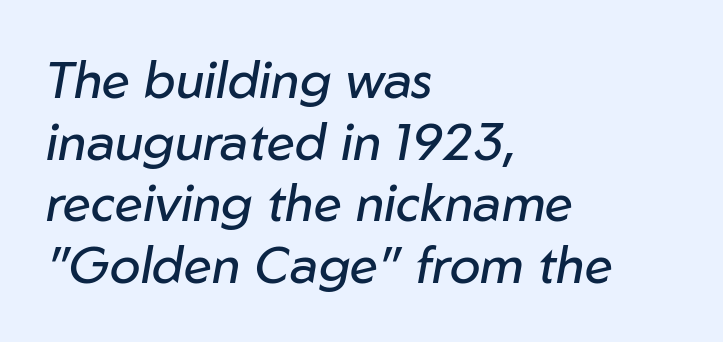
Descenders are the only things crossing below the line. Character widths vary here, with narrow letters taking less room than wide ones. The lines in this sample share a left origin and differ only in where they stop. Is the type heavy? It reads as light-to-regular instead. Tracking value appears to be zero — textbook default spacing.
